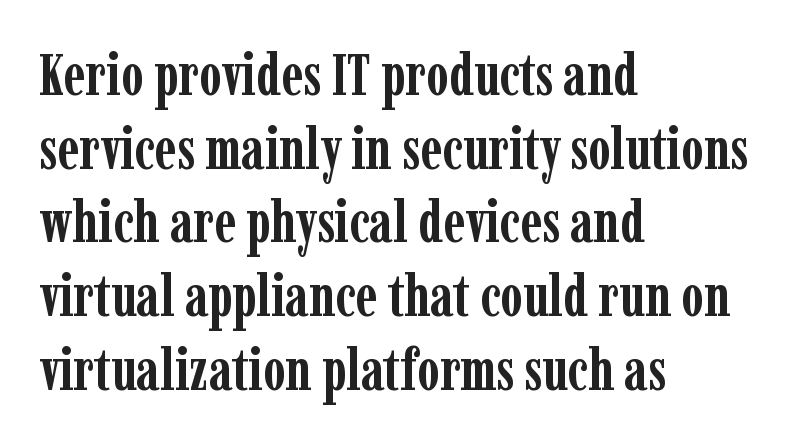
Honestly, the letter spacing is just normal — you wouldn't notice it. The rendering anchors every line to the left-hand side. Only glyphs here, with clear space below each row. In terms of posture, this sample is upright.
